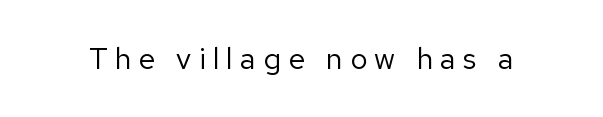
Posture: upright roman. Plain, unruled lines of type. Varying glyph widths throughout — classic text-font behaviour. There is plenty of visible air inserted between adjacent glyphs. These lines are composed in type without serifs. Is the stroke heavy? The answer is a plain regular-or-lighter.
